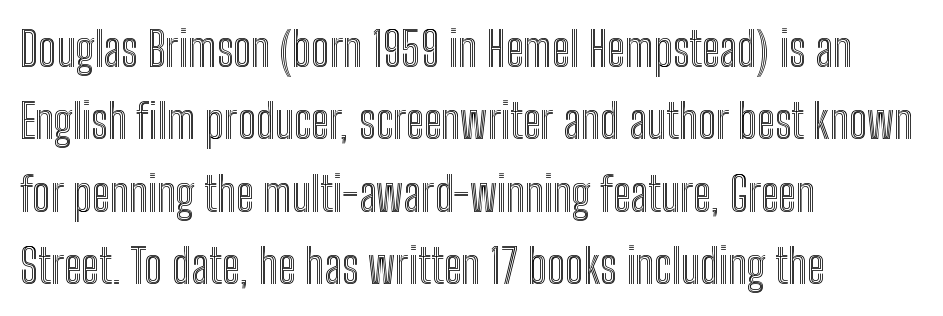
The image shows 47 px condensed type, upright; set left-aligned, normal line spacing (1.54x), normal letter spacing, not underlined; a medium x-height.
